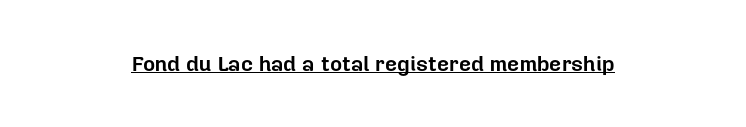
The font is running at its bold setting. This sample uses an upright cut, with every glyph sitting square on the baseline. Neither beginnings nor endings align; midpoints do. Compared with typical body copy, the letter spacing here is the same. Compared with undecorated copy, this sample adds a rule below the words.
